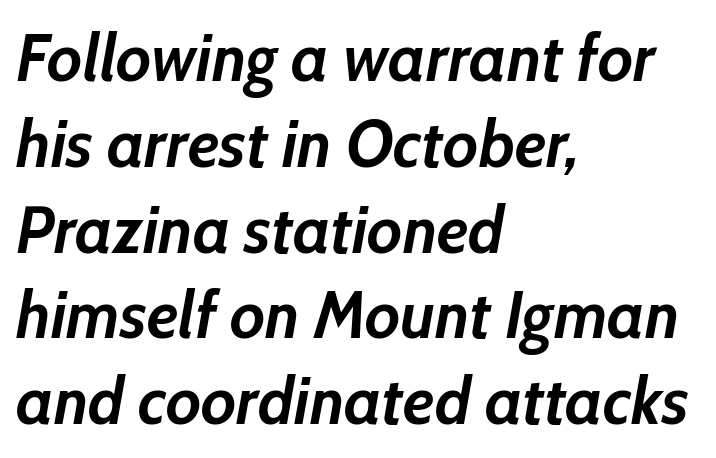
A normal amount of white space separates one row of letters from the next. Italic? Definitely — the glyphs are oblique. Alignment: flush left. Do the characters align in a grid? No, the font is proportional. Chunky letters — that's bold for sure.
